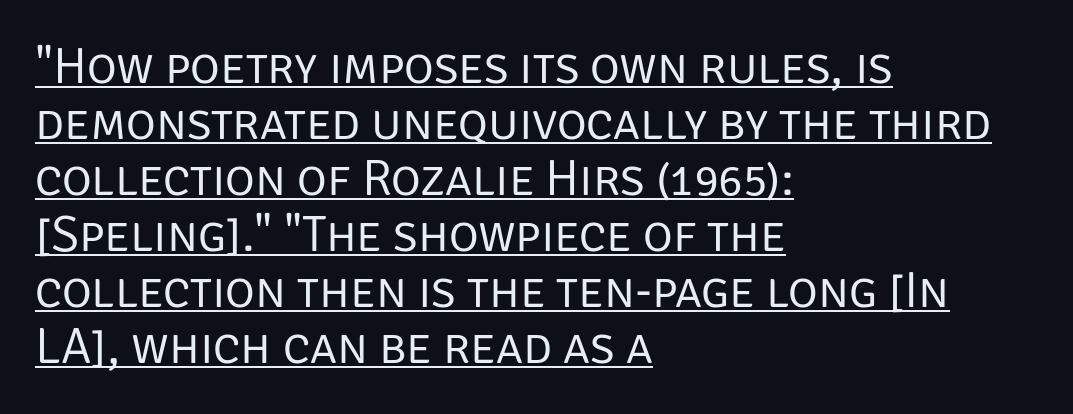
{"serif": "no", "italic": "no", "bold": "no", "weight": "regular", "width": "normal", "stroke_contrast": "low", "x_height": "large", "monospaced": "no", "underline": "yes", "align": "left", "line_spacing": "tight", "line_spacing_ratio": 1.1, "letter_spacing": "normal", "letter_spacing_em": 0.0, "glyph_px": 51}
